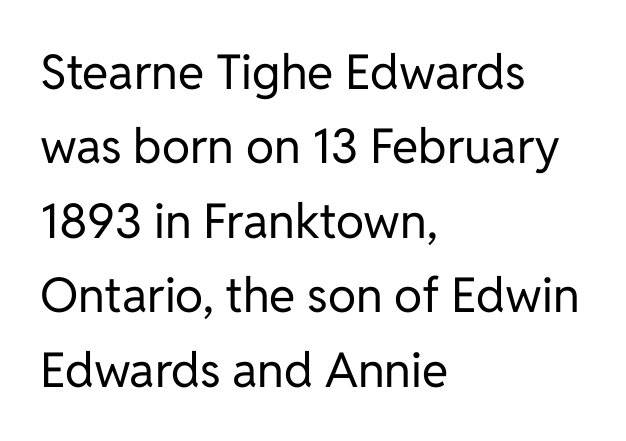
What kind of face is this? One without serifs — a sans. How would I describe the line gaps? Plain and ordinary. Tracking here is standard; glyphs follow each other at the usual distance. No extra ink here — the face is not bold. Nope, not italic — everything's standing straight. These lines are rendered in a variable-pitch font.
